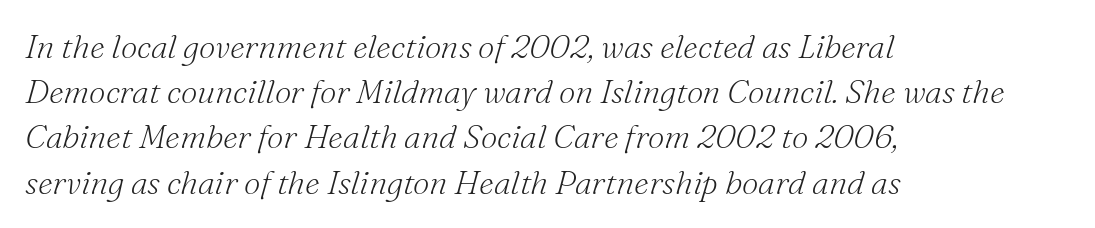
How would I describe the line gaps? Plain and ordinary. Every row of glyphs begins at an identical x-position on the left. This rendering employs a face with finishing strokes, i.e., a serif. Do the characters align in a grid? No, the font is proportional.
